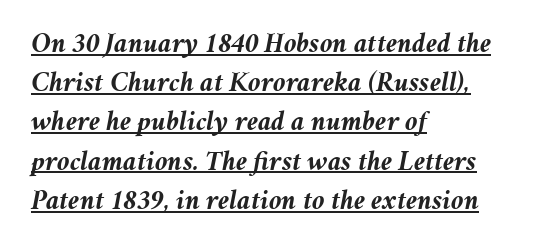
Q: Is the text bold? A: Yes.
Q: Is the text italic (slanted)? A: Yes, it leans right by about 11 degrees.
Q: Is the text underlined? A: Yes.
Q: How is the paragraph aligned? A: Left-aligned.
Q: Is the spacing between letters normal or unusually wide? A: Normal.
Q: Is the spacing between lines tight, normal or loose? A: Normal.
Q: Width (condensed, normal, or wide)? A: Normal.
Q: Stroke contrast? A: Medium.
Q: x-height? A: Medium.
Q: Monospaced? A: No.
